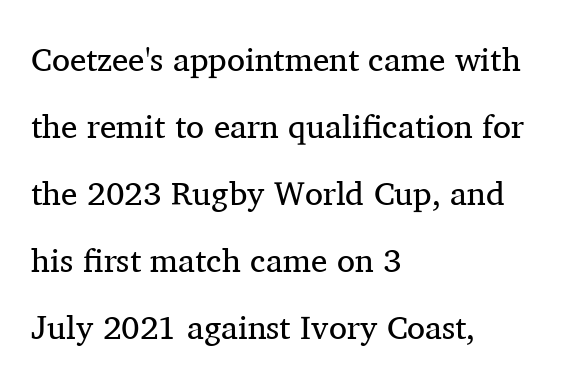
{"serif": "yes", "italic": "no", "bold": "no", "weight": "regular", "width": "normal", "stroke_contrast": "medium", "x_height": "medium", "monospaced": "no", "underline": "no", "align": "left", "line_spacing": "loose", "line_spacing_ratio": 2.03, "letter_spacing": "normal", "letter_spacing_em": 0.0, "glyph_px": 33}
